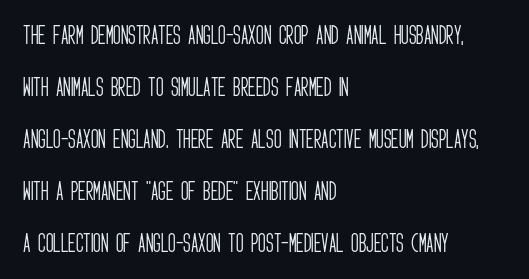
{"italic": "no", "bold": "no", "underline": "no", "align": "left", "line_spacing": "loose", "line_spacing_ratio": 2.48, "letter_spacing": "normal", "letter_spacing_em": 0.0, "glyph_px": 21}
